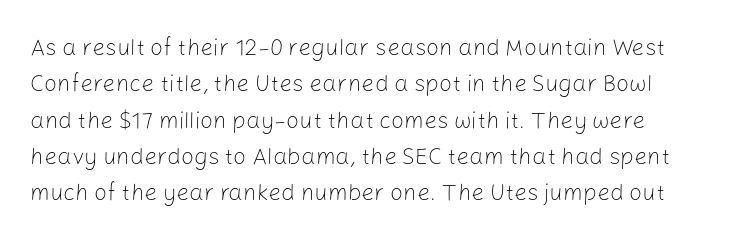
{"italic": "no", "bold": "no", "underline": "no", "line_spacing": "normal", "line_spacing_ratio": 1.58, "letter_spacing": "normal", "letter_spacing_em": 0.0, "glyph_px": 23}
